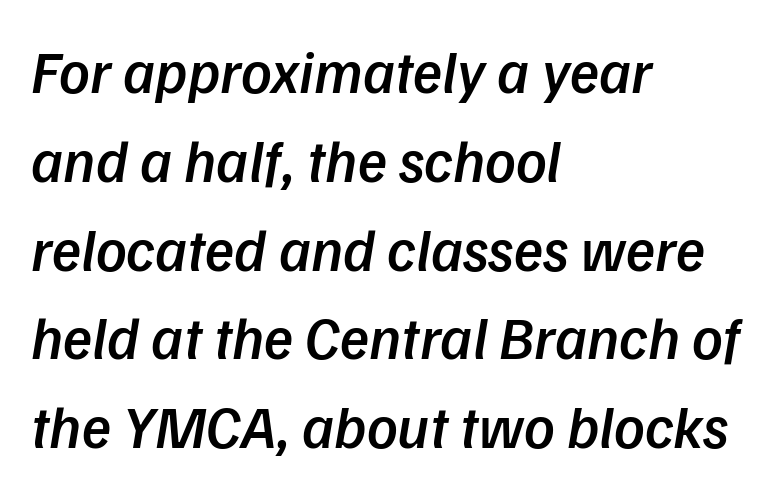
The image shows 60 px semibold sans-serif type; set left-aligned, normal line spacing (1.48x), normal letter spacing, not underlined; low stroke contrast and a medium x-height.
